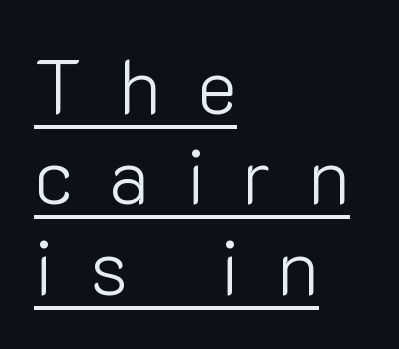
Short and long lines alike share a common starting point at left. Think of a printed novel: that variable character pitch is what you see here. Letterform terminals end flat and unadorned throughout the passage. Upright lettering throughout. Bold? No — there's no thickening of the strokes.
